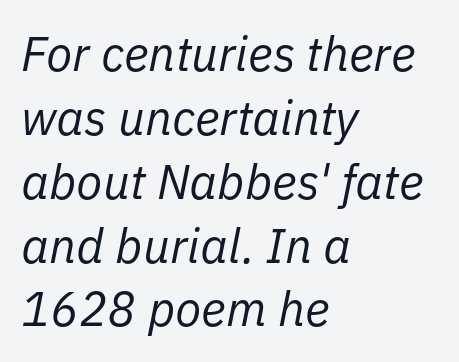
The image shows 48 px regular-weight type, italic (leaning right); set left-aligned, normal line spacing (1.33x), normal letter spacing, not underlined; low stroke contrast and a medium x-height.
